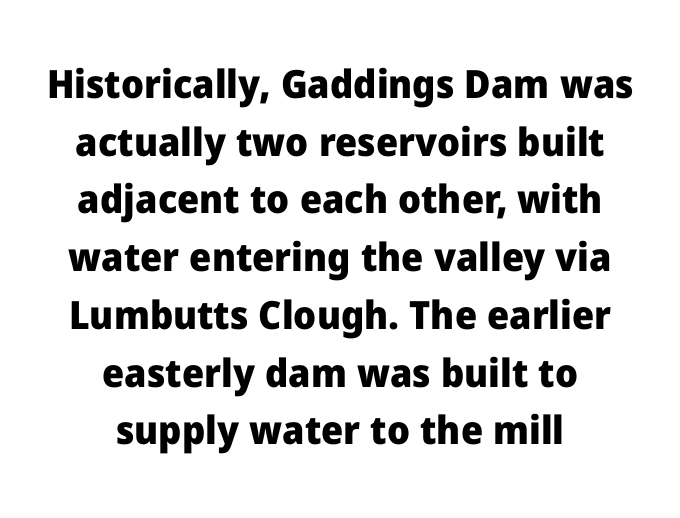
Q: Is the text bold? A: Yes.
Q: Is the text italic (slanted)? A: No, it is upright.
Q: Is the typeface a serif or a sans-serif typeface? A: Sans-serif.
Q: Is the text underlined? A: No.
Q: How is the paragraph aligned? A: Centered.
Q: Is the spacing between letters normal or unusually wide? A: Normal.
Q: Is the spacing between lines tight, normal or loose? A: Normal.
Q: Width (condensed, normal, or wide)? A: Normal.
Q: Stroke contrast? A: Low.
Q: x-height? A: Medium.
Q: Monospaced? A: No.
